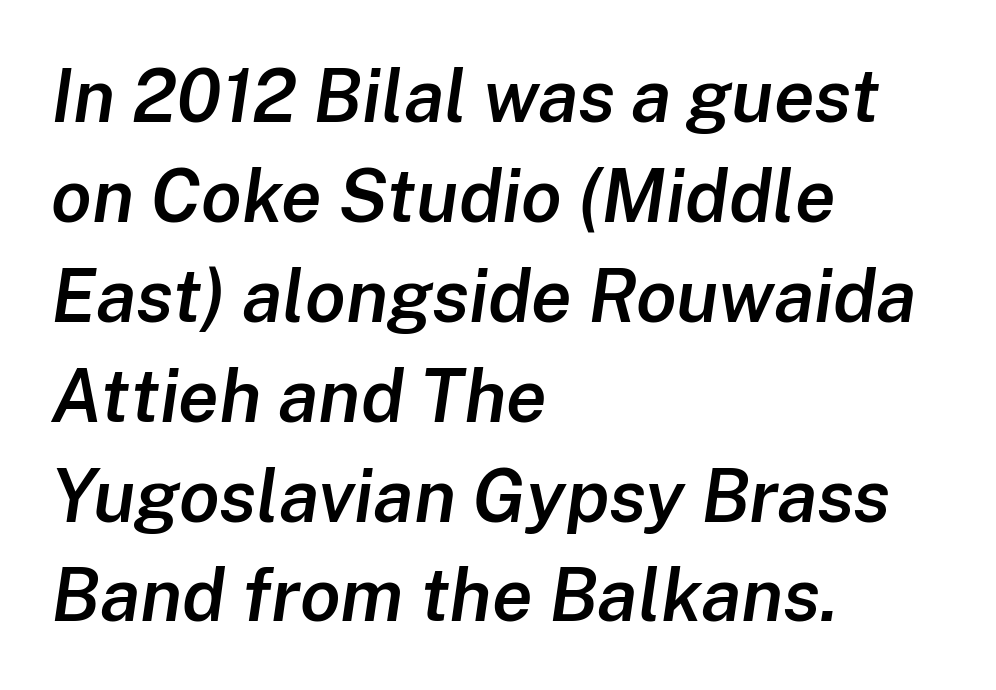
{"italic": "yes", "lean": "right", "slant_degrees": 8, "bold": "semi", "weight": "semibold", "width": "normal", "stroke_contrast": "low", "x_height": "medium", "monospaced": "no", "underline": "no", "align": "left", "line_spacing": "normal", "line_spacing_ratio": 1.35, "letter_spacing": "normal", "letter_spacing_em": 0.0, "glyph_px": 74}
